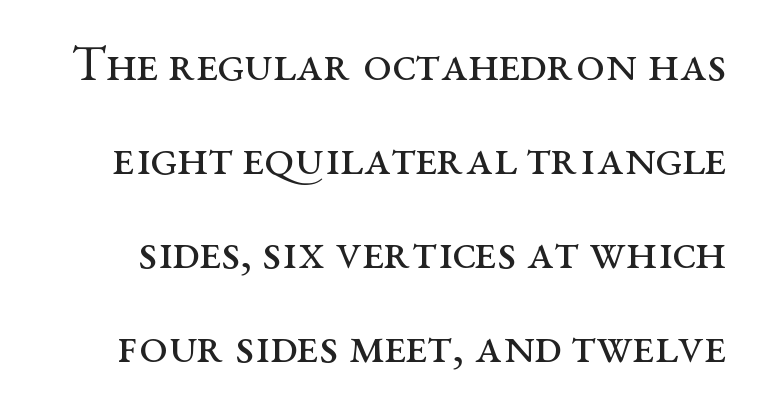
The image shows 51 px regular-weight, wide serif type, upright; set line spacing 1.84x, normal letter spacing, not underlined; medium stroke contrast and a medium x-height.
